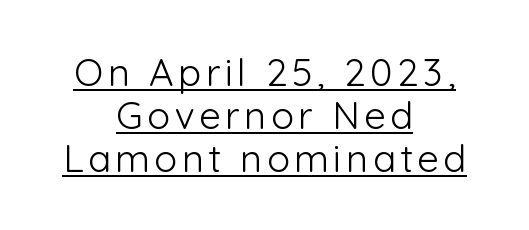
The image shows 38 px light sans-serif type, upright; set centered, tight line spacing (1.13x), underlined; low stroke contrast and a medium x-height.
